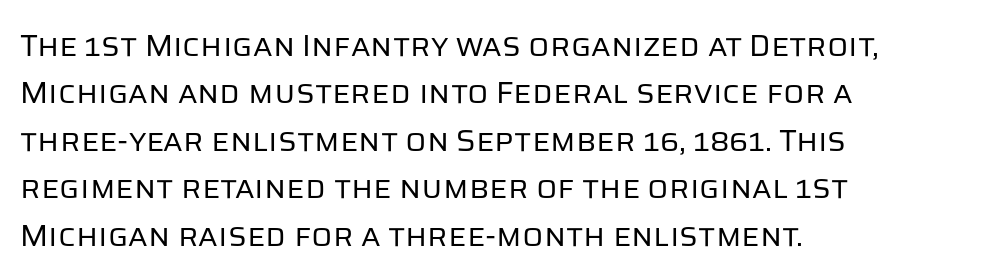
Descender tails drop into unmarked territory. The type is set solid horizontally, with unmodified tracking. The weight tops out at a normal text grade. The letters stand upright; this is a roman face. The vertical gap from one line to the next is medium.
